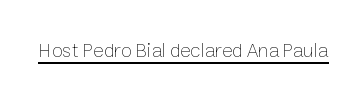
The image shows 20 px text type, upright; set normal letter spacing, underlined.
